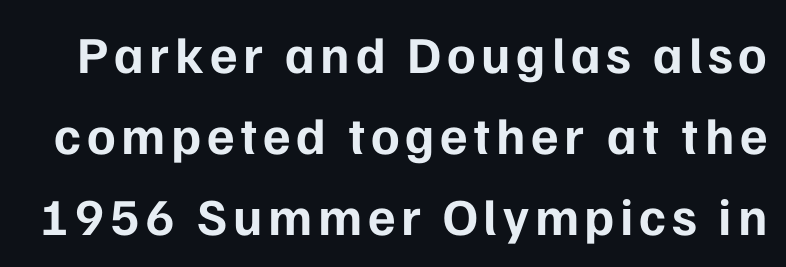
The image shows 52 px bold sans-serif type, upright; set normal line spacing (1.56x), not underlined; low stroke contrast and a medium x-height.
